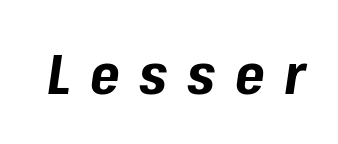
The image shows 57 px bold type, italic (leaning right); set unusually wide letter spacing (+0.34 em), not underlined; low stroke contrast and a medium x-height.
